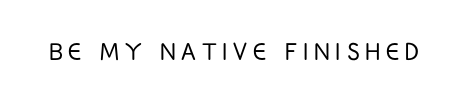
The image shows 30 px light, condensed sans-serif type, upright; set not underlined; low stroke contrast and a large x-height.
